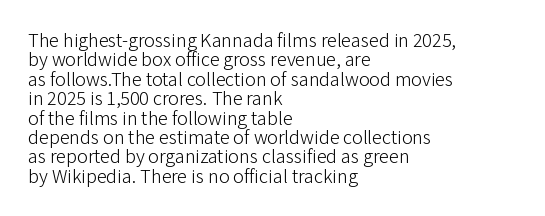
{"italic": "no", "bold": "no", "underline": "no", "align": "left", "line_spacing": "tight", "line_spacing_ratio": 0.97, "letter_spacing": "normal", "letter_spacing_em": 0.0, "glyph_px": 20}
